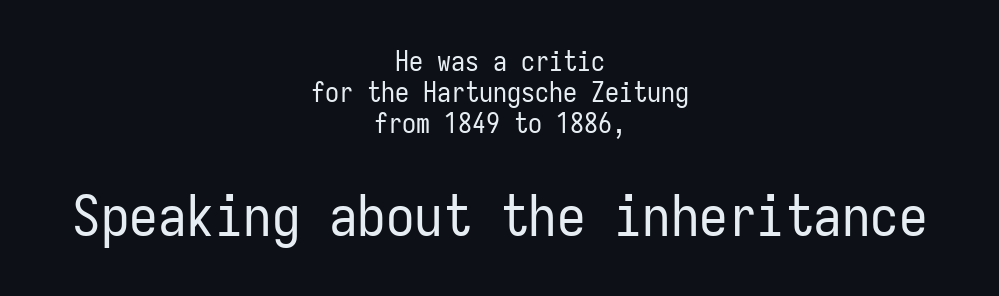
{"serif": "no", "italic": "no", "bold": "no", "weight": "regular", "width": "condensed", "stroke_contrast": "low", "x_height": "medium", "monospaced": "yes", "underline": "no", "align": "center", "line_spacing": "tight", "line_spacing_ratio": 1.1, "letter_spacing": "normal", "letter_spacing_em": 0.0, "larger_block": "second", "size_ratio": 2.04, "glyph_px": 57}
